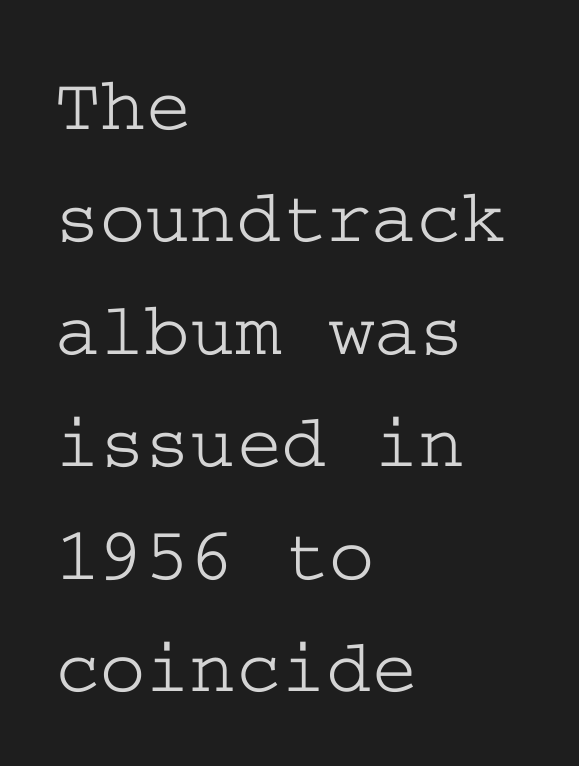
Q: Is the text italic (slanted)? A: No, it is upright.
Q: Is the typeface a serif or a sans-serif typeface? A: Serif.
Q: Is the text underlined? A: No.
Q: How is the paragraph aligned? A: Left-aligned.
Q: Is the spacing between letters normal or unusually wide? A: Normal.
Q: Is the spacing between lines tight, normal or loose? A: Normal.
Q: Width (condensed, normal, or wide)? A: Wide.
Q: Stroke contrast? A: Low.
Q: x-height? A: Medium.
